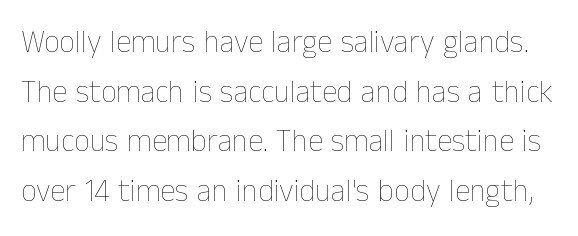
One glance says typical: line gaps are just what's usual. Rendered with straight, roman letterforms. You could call the tracking neutral — neither tight nor loose. A bare baseline throughout the passage.
